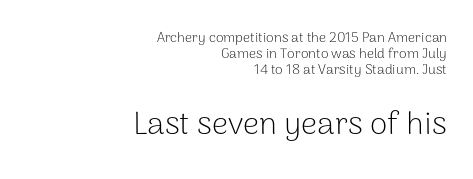
The image shows 32 px light sans-serif type, upright; set right-aligned, tight line spacing (1.14x), normal letter spacing, not underlined; the second (bottom) block is 2.29x larger; low stroke contrast and a medium x-height.
